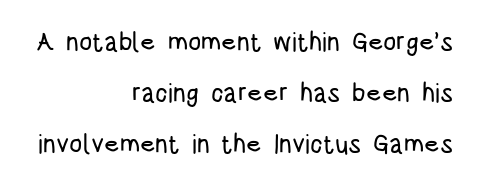
Q: Is the text italic (slanted)? A: No, it is upright.
Q: Is the text underlined? A: No.
Q: How is the paragraph aligned? A: Right-aligned.
Q: Is the spacing between letters normal or unusually wide? A: Normal.
Q: Is the spacing between lines tight, normal or loose? A: Loose.
